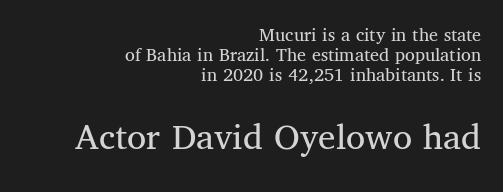
Q: Is the text bold? A: No.
Q: Is the text italic (slanted)? A: No, it is upright.
Q: Is the typeface a serif or a sans-serif typeface? A: Serif.
Q: Is the text underlined? A: No.
Q: How is the paragraph aligned? A: Right-aligned.
Q: Is the spacing between letters normal or unusually wide? A: Normal.
Q: Is the spacing between lines tight, normal or loose? A: Tight.
Q: Which block of text is set in a larger size, the first (top) or the second (bottom)? A: The second (bottom) one.
Q: Width (condensed, normal, or wide)? A: Normal.
Q: Stroke contrast? A: Medium.
Q: x-height? A: Medium.
Q: Monospaced? A: No.
